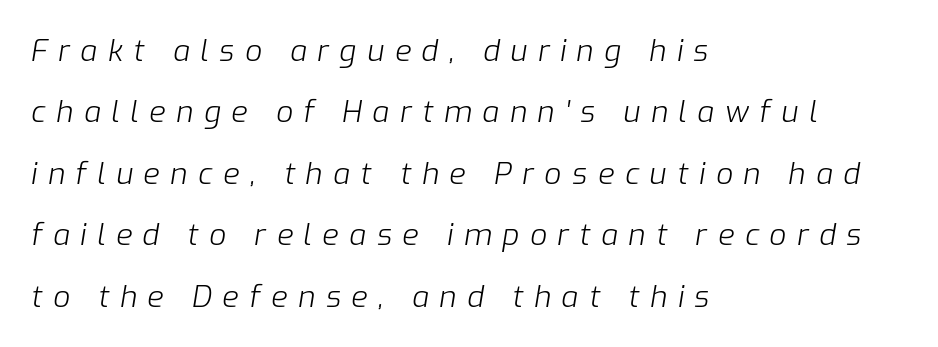
Q: Is the text bold? A: No.
Q: Is the text italic (slanted)? A: Yes, it leans right by about 9 degrees.
Q: Is the text underlined? A: No.
Q: How is the paragraph aligned? A: Left-aligned.
Q: Is the spacing between letters normal or unusually wide? A: Unusually wide.
Q: Is the spacing between lines tight, normal or loose? A: Loose.
Q: Width (condensed, normal, or wide)? A: Normal.
Q: Stroke contrast? A: Low.
Q: x-height? A: Medium.
Q: Monospaced? A: No.
